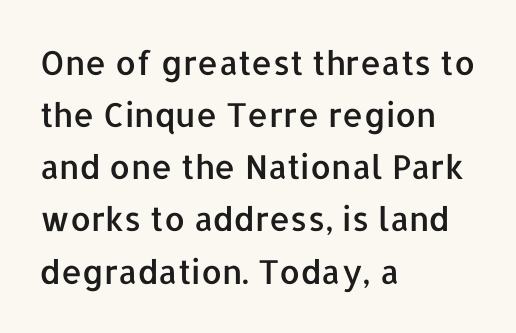
Q: Is the text italic (slanted)? A: No, it is upright.
Q: Is the typeface a serif or a sans-serif typeface? A: Sans-serif.
Q: Is the text underlined? A: No.
Q: How is the paragraph aligned? A: Left-aligned.
Q: Is the spacing between letters normal or unusually wide? A: Normal.
Q: Is the spacing between lines tight, normal or loose? A: Normal.
Q: Width (condensed, normal, or wide)? A: Normal.
Q: Stroke contrast? A: Low.
Q: x-height? A: Medium.
Q: Monospaced? A: No.
